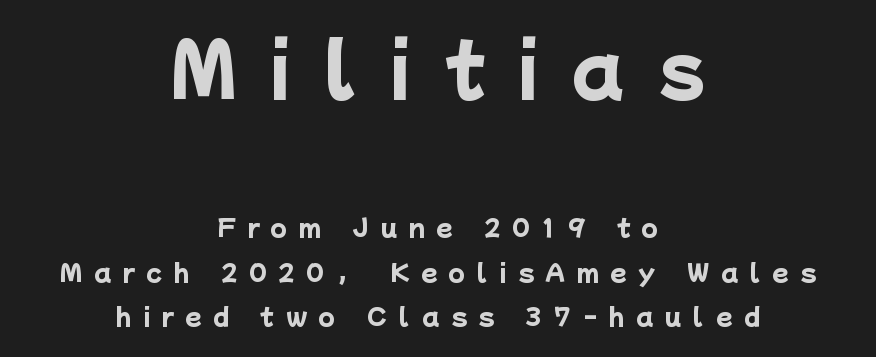
{"serif": "no", "bold": "yes", "weight": "heavy", "width": "normal", "stroke_contrast": "low", "x_height": "medium", "monospaced": "no", "underline": "no", "align": "center", "line_spacing_ratio": 1.85, "letter_spacing": "wide", "letter_spacing_em": 0.48, "larger_block": "first", "size_ratio": 2.96, "glyph_px": 71}
